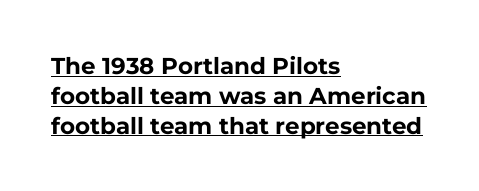
{"italic": "no", "bold": "yes", "underline": "yes", "align": "left", "line_spacing": "normal", "line_spacing_ratio": 1.3, "letter_spacing": "normal", "letter_spacing_em": 0.0, "glyph_px": 23}
